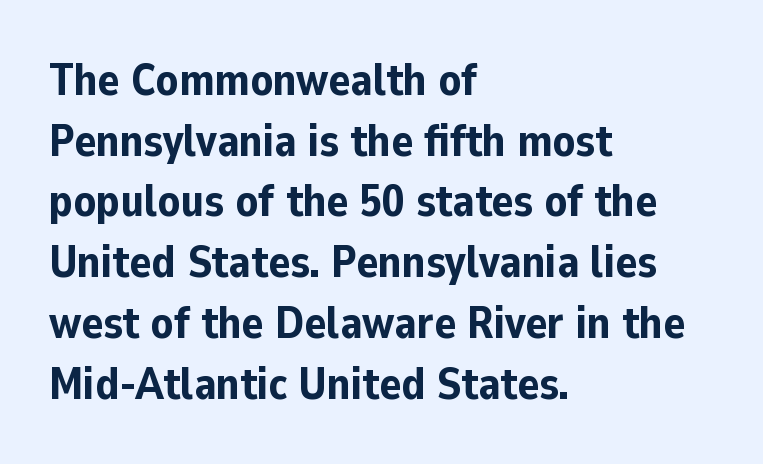
{"serif": "no", "italic": "no", "bold": "yes", "weight": "bold", "width": "normal", "stroke_contrast": "low", "x_height": "medium", "monospaced": "no", "underline": "no", "align": "left", "line_spacing": "normal", "line_spacing_ratio": 1.35, "letter_spacing": "normal", "letter_spacing_em": 0.0, "glyph_px": 45}
